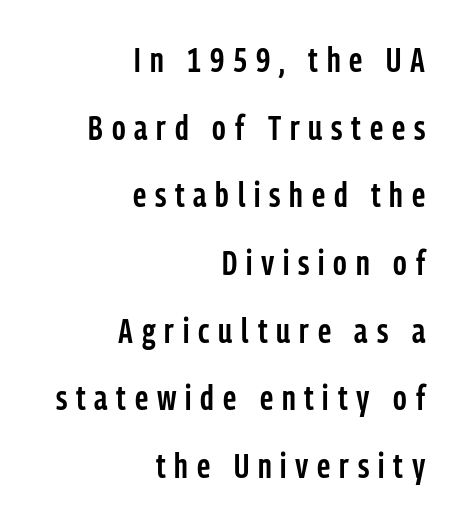
The image shows 34 px semibold, condensed sans-serif type, upright; set right-aligned, loose line spacing (1.99x), unusually wide letter spacing (+0.26 em), not underlined; low stroke contrast and a medium x-height.
